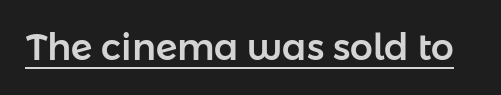
{"serif": "no", "italic": "no", "width": "normal", "stroke_contrast": "low", "x_height": "medium", "monospaced": "no", "underline": "yes", "letter_spacing": "normal", "letter_spacing_em": 0.0, "glyph_px": 36}
